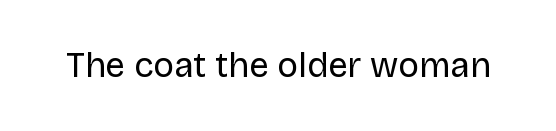
Q: Is the text bold? A: No.
Q: Is the text italic (slanted)? A: No, it is upright.
Q: Is the typeface a serif or a sans-serif typeface? A: Sans-serif.
Q: Is the text underlined? A: No.
Q: Is the spacing between letters normal or unusually wide? A: Normal.
Q: Width (condensed, normal, or wide)? A: Normal.
Q: Stroke contrast? A: Low.
Q: x-height? A: Large.
Q: Monospaced? A: No.
